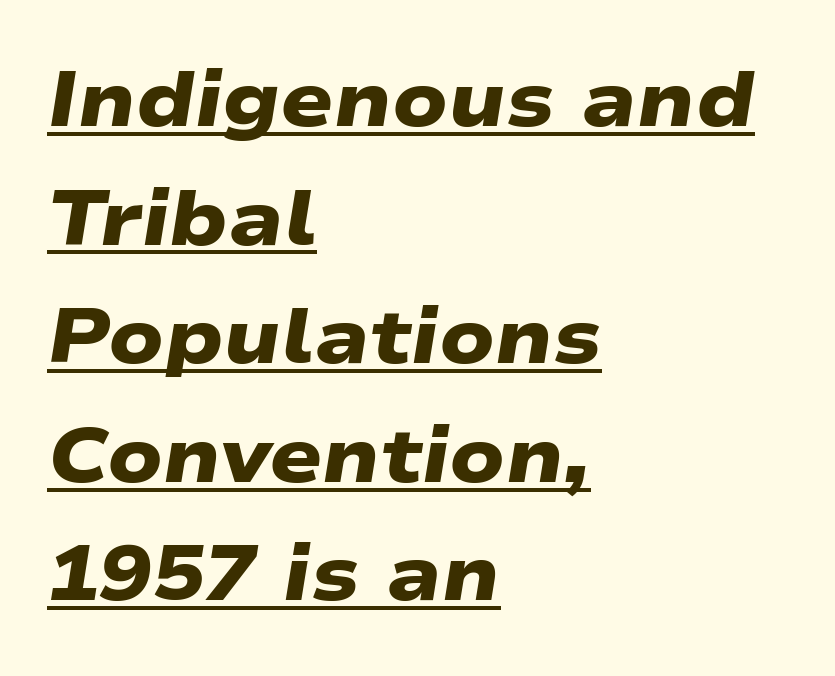
The image shows 78 px heavy, wide sans-serif type; set left-aligned, normal line spacing (1.52x), normal letter spacing, underlined; low stroke contrast and a medium x-height.
